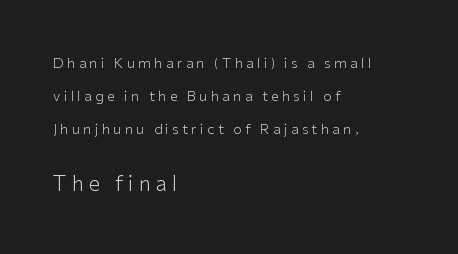
{"italic": "no", "bold": "no", "underline": "no", "align": "left", "line_spacing": "loose", "line_spacing_ratio": 2.36, "letter_spacing": "wide", "letter_spacing_em": 0.24, "larger_block": "second", "size_ratio": 1.5, "glyph_px": 21}
